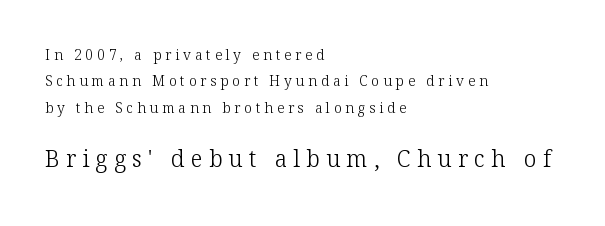
Q: Is the text bold? A: No.
Q: Is the text italic (slanted)? A: No, it is upright.
Q: Is the text underlined? A: No.
Q: How is the paragraph aligned? A: Left-aligned.
Q: Is the spacing between letters normal or unusually wide? A: Unusually wide.
Q: Which block of text is set in a larger size, the first (top) or the second (bottom)? A: The second (bottom) one.
